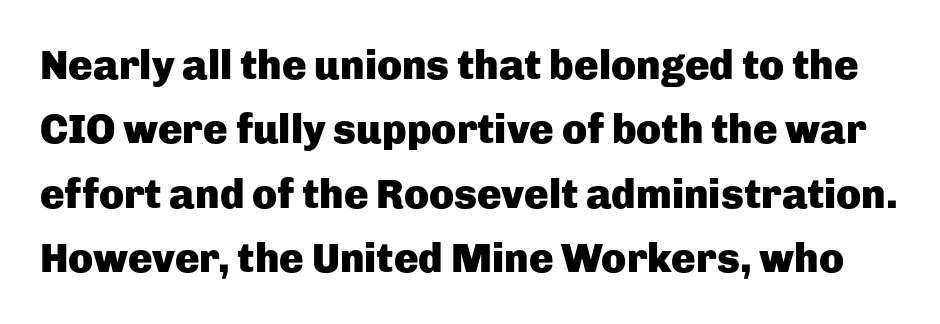
Q: Is the text bold? A: Yes.
Q: Is the text italic (slanted)? A: No, it is upright.
Q: Is the typeface a serif or a sans-serif typeface? A: Sans-serif.
Q: Is the text underlined? A: No.
Q: Is the spacing between letters normal or unusually wide? A: Normal.
Q: Is the spacing between lines tight, normal or loose? A: Normal.
Q: Width (condensed, normal, or wide)? A: Normal.
Q: Stroke contrast? A: Low.
Q: x-height? A: Medium.
Q: Monospaced? A: No.
